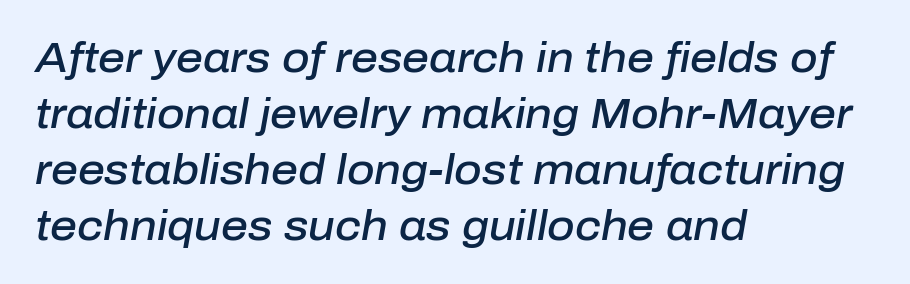
Baseline-to-baseline distance is the conventional proportion of letter height. Strokes here are thickened, but only to semibold level. Do the characters align in a grid? No, the font is proportional. Each line starts at the same left margin while the right side varies. Words float on clear page, feet unadorned. Rendered with sloped, italic letterforms.
